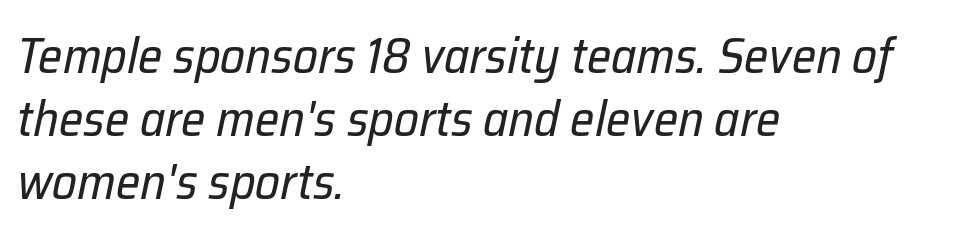
The image shows 49 px regular-weight type, italic (leaning right); set left-aligned, normal line spacing (1.29x), normal letter spacing, not underlined; low stroke contrast and a medium x-height.
